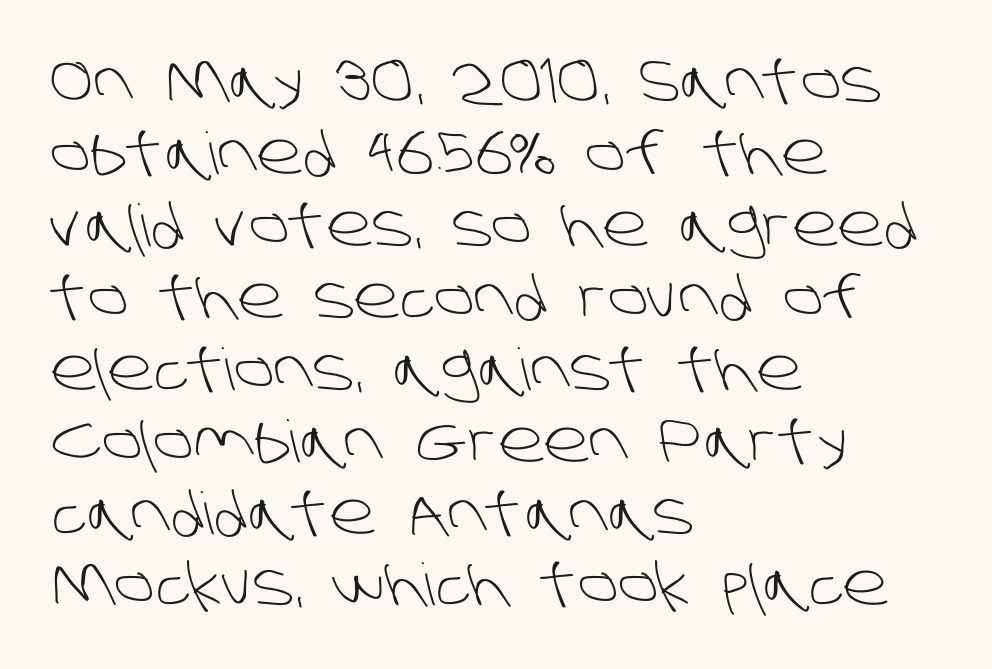
The image shows 58 px light sans-serif type; set left-aligned, line spacing 1.24x, normal letter spacing, not underlined; low stroke contrast and a large x-height.
